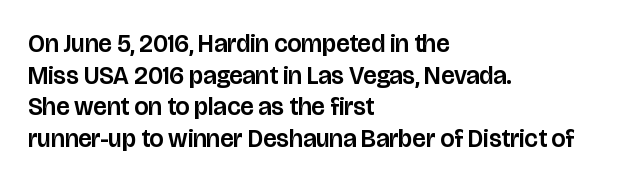
{"italic": "no", "underline": "no", "align": "left", "line_spacing": "normal", "line_spacing_ratio": 1.27, "letter_spacing": "normal", "letter_spacing_em": 0.0, "glyph_px": 25}
